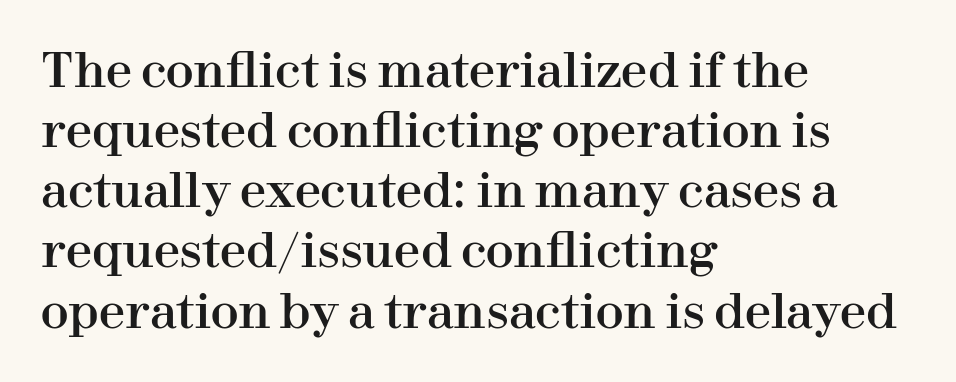
Q: Is the text italic (slanted)? A: No, it is upright.
Q: Is the typeface a serif or a sans-serif typeface? A: Serif.
Q: Is the text underlined? A: No.
Q: How is the paragraph aligned? A: Left-aligned.
Q: Is the spacing between letters normal or unusually wide? A: Normal.
Q: Is the spacing between lines tight, normal or loose? A: Normal.
Q: Width (condensed, normal, or wide)? A: Normal.
Q: Stroke contrast? A: High.
Q: x-height? A: Medium.
Q: Monospaced? A: No.
